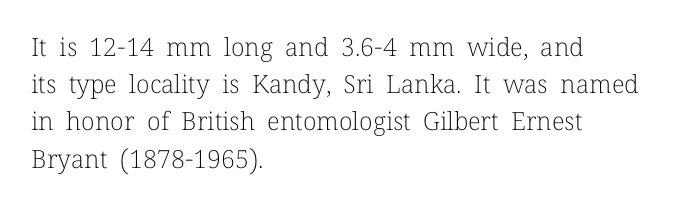
Q: Is the text bold? A: No.
Q: Is the text italic (slanted)? A: No, it is upright.
Q: Is the text underlined? A: No.
Q: How is the paragraph aligned? A: Left-aligned.
Q: Is the spacing between letters normal or unusually wide? A: Normal.
Q: Is the spacing between lines tight, normal or loose? A: Normal.
